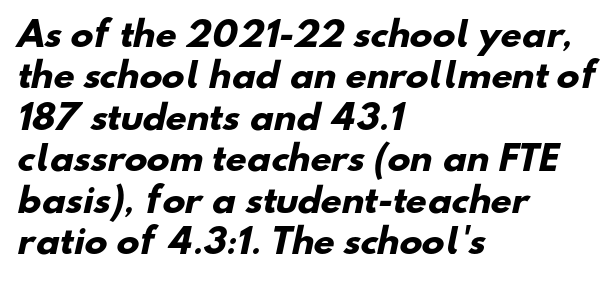
Caption: multi-line text, flush left, ragged right. Typographic density is high because the face is bold. Unmarked baselines from the first word to the last. Is the letter spacing exaggerated? No — it looks like the ordinary default. The characters display no serif detailing; their extremities are plain.
